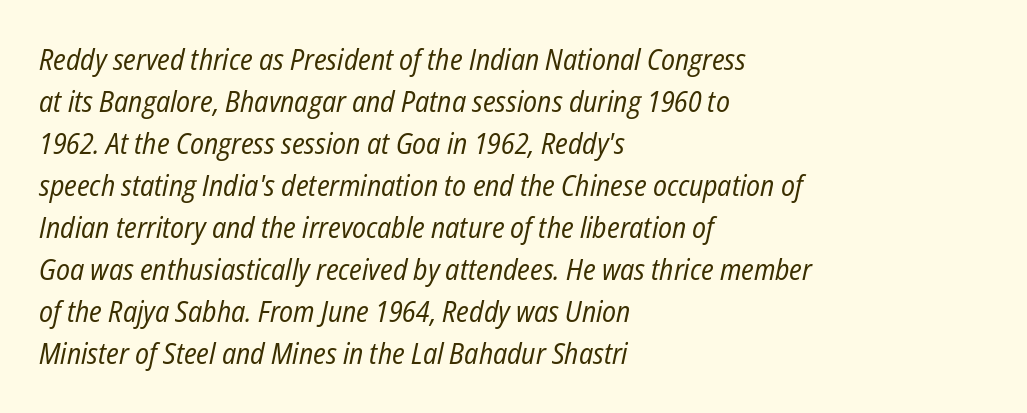
{"italic": "yes", "lean": "right", "slant_degrees": 12, "bold": "no", "weight": "regular", "width": "condensed", "stroke_contrast": "low", "x_height": "medium", "monospaced": "no", "underline": "no", "align": "left", "line_spacing": "normal", "line_spacing_ratio": 1.45, "letter_spacing": "normal", "letter_spacing_em": 0.0, "glyph_px": 29}
